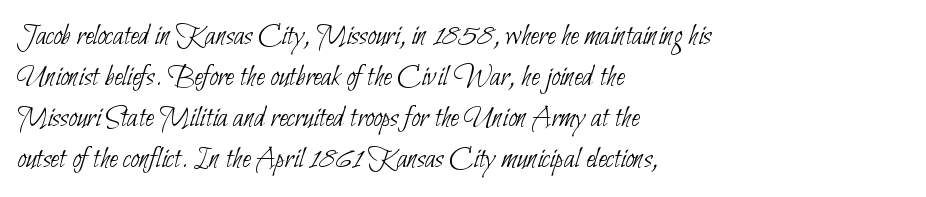
Q: Is the text bold? A: No.
Q: Is the typeface a serif or a sans-serif typeface? A: Sans-serif.
Q: Is the text underlined? A: No.
Q: How is the paragraph aligned? A: Left-aligned.
Q: Is the spacing between letters normal or unusually wide? A: Normal.
Q: Is the spacing between lines tight, normal or loose? A: Normal.
Q: Width (condensed, normal, or wide)? A: Condensed.
Q: Stroke contrast? A: Low.
Q: x-height? A: Small.
Q: Monospaced? A: No.
